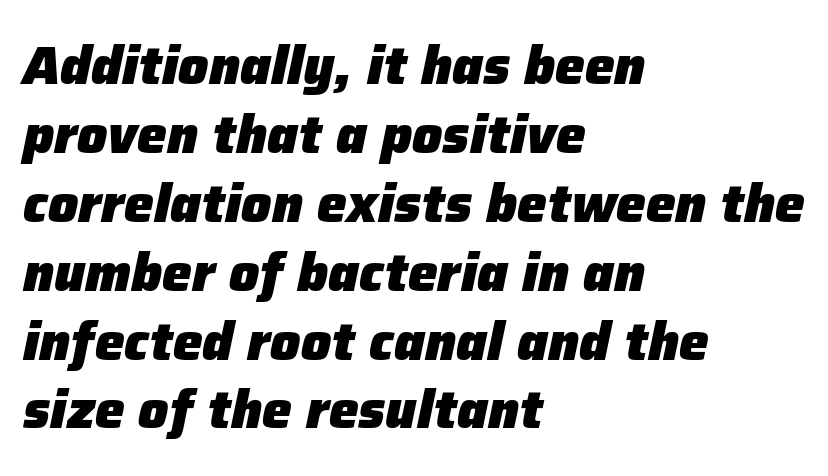
{"italic": "yes", "lean": "right", "slant_degrees": 12, "bold": "yes", "weight": "heavy", "width": "normal", "stroke_contrast": "low", "x_height": "medium", "monospaced": "no", "underline": "no", "align": "left", "line_spacing": "normal", "line_spacing_ratio": 1.3, "letter_spacing": "normal", "letter_spacing_em": 0.0, "glyph_px": 53}
